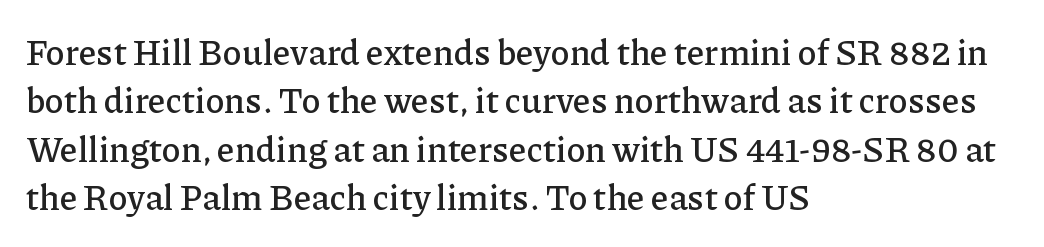
Proportional: the letters do not fall into vertical columns. This sample uses an upright cut, with every glyph sitting square on the baseline. Caption: standard tracking, unaltered. Notice how descenders clear the ascenders below comfortably — that's standard leading. You can tell from the footed stems that serif type was used. Teacher's note: observe the even left margin — that is flush-left alignment.
